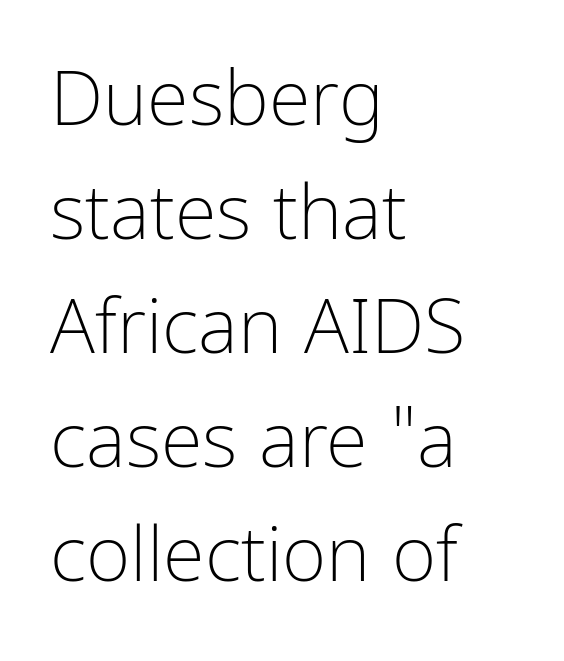
This rendering leaves character spacing at its baseline value. The rendering anchors every line to the left-hand side. Ascenders rise straight up at ninety degrees. Varying glyph widths throughout — classic text-font behaviour. The rendering shows plain stroke endings on the letterforms — a sans-serif design. Bare-footed words on every line.
